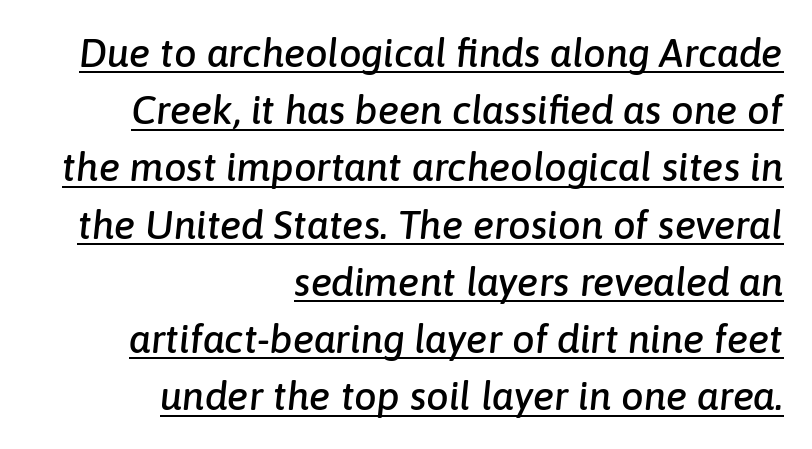
The image shows 40 px text type, italic (leaning right); set right-aligned, normal line spacing (1.43x), normal letter spacing, underlined; low stroke contrast and a medium x-height.
